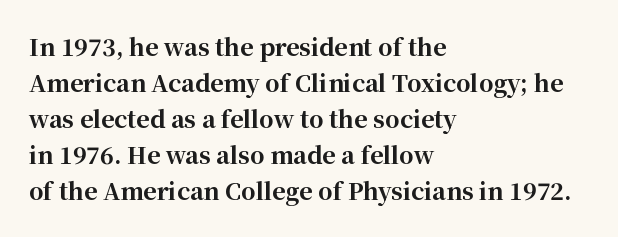
Q: Is the text bold? A: Yes.
Q: Is the text italic (slanted)? A: No, it is upright.
Q: Is the text underlined? A: No.
Q: How is the paragraph aligned? A: Left-aligned.
Q: Is the spacing between letters normal or unusually wide? A: Normal.
Q: Is the spacing between lines tight, normal or loose? A: Normal.
